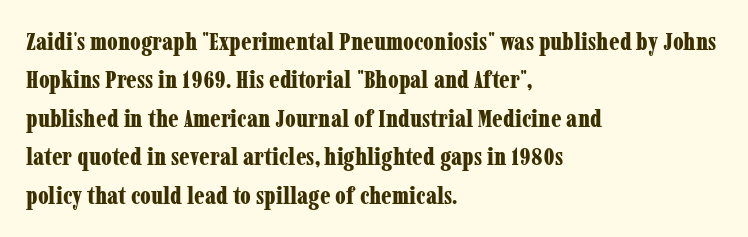
Q: Is the text bold? A: Yes.
Q: Is the text italic (slanted)? A: No, it is upright.
Q: Is the text underlined? A: No.
Q: How is the paragraph aligned? A: Left-aligned.
Q: Is the spacing between letters normal or unusually wide? A: Normal.
Q: Is the spacing between lines tight, normal or loose? A: Normal.
